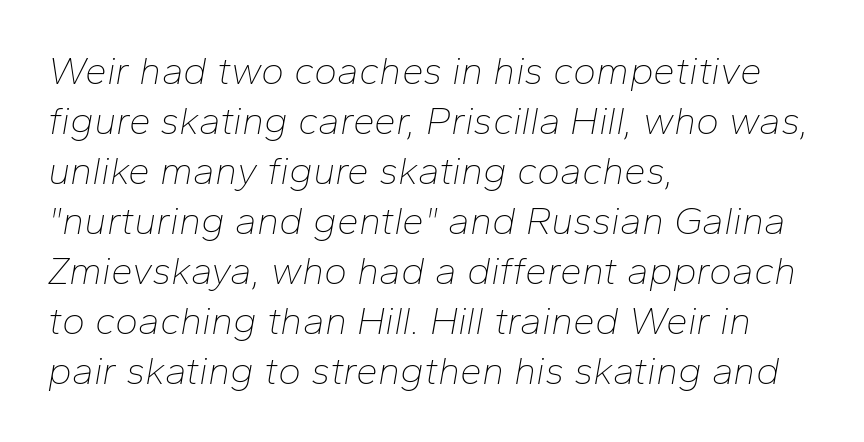
The image shows 39 px thin type, italic (leaning right); set left-aligned, normal line spacing (1.28x), normal letter spacing, not underlined; low stroke contrast and a medium x-height.
